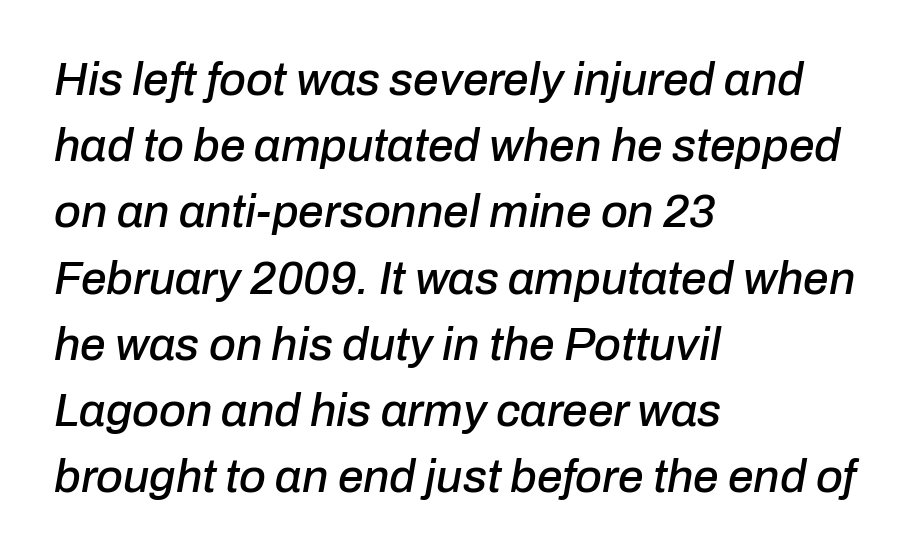
Q: Is the text italic (slanted)? A: Yes, it leans right by about 10 degrees.
Q: Is the text underlined? A: No.
Q: How is the paragraph aligned? A: Left-aligned.
Q: Is the spacing between letters normal or unusually wide? A: Normal.
Q: Is the spacing between lines tight, normal or loose? A: Normal.
Q: Width (condensed, normal, or wide)? A: Normal.
Q: Stroke contrast? A: Low.
Q: x-height? A: Medium.
Q: Monospaced? A: No.
